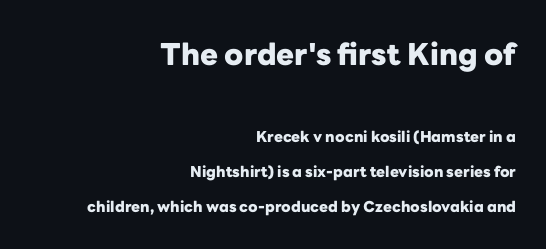
{"serif": "no", "italic": "no", "bold": "yes", "weight": "heavy", "width": "normal", "stroke_contrast": "low", "x_height": "medium", "monospaced": "no", "underline": "no", "align": "right", "line_spacing": "loose", "line_spacing_ratio": 2.33, "letter_spacing": "normal", "letter_spacing_em": 0.0, "larger_block": "first", "size_ratio": 2.0, "glyph_px": 30}
